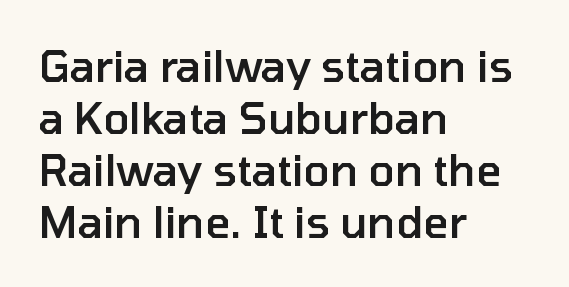
The image shows 43 px semibold sans-serif type, upright; set left-aligned, line spacing 1.21x, normal letter spacing, not underlined; low stroke contrast and a medium x-height.
